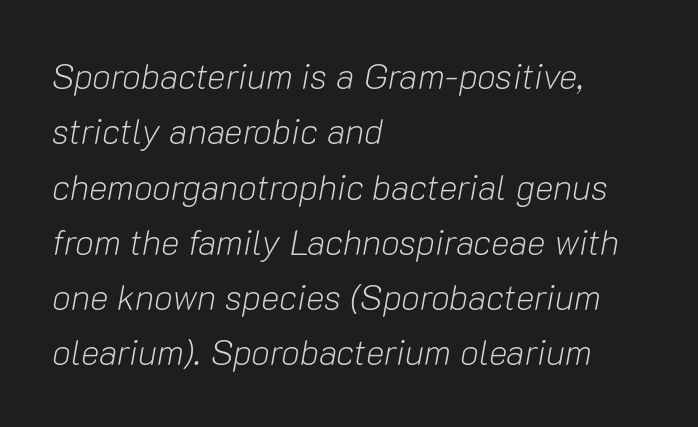
The image shows 35 px light type, italic (leaning right); set left-aligned, normal line spacing (1.58x), normal letter spacing, not underlined; low stroke contrast and a medium x-height.
